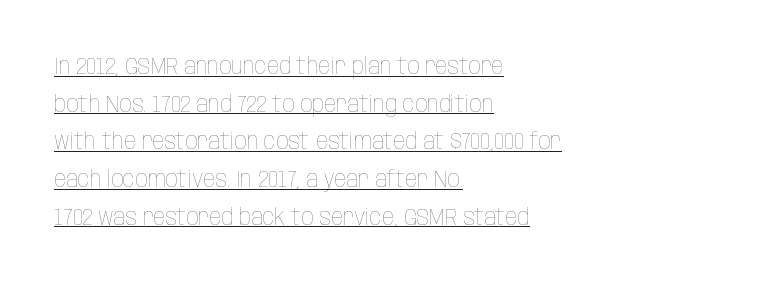
These lines stack with their left ends in a neat column. Italic: no, the glyphs are upright roman. Regular leading. The string is rendered with underlining switched on. The characters are drawn with everyday or finer stroke widths.
